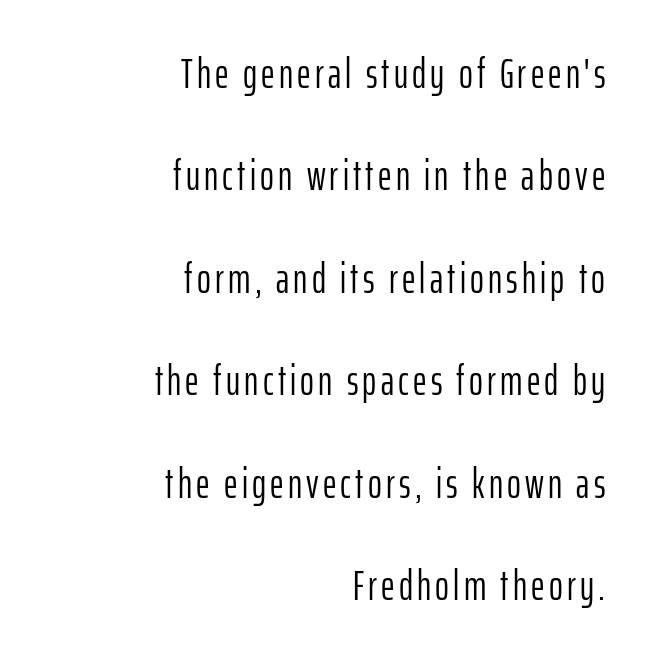
Q: Is the text bold? A: No.
Q: Is the text italic (slanted)? A: No, it is upright.
Q: Is the typeface a serif or a sans-serif typeface? A: Sans-serif.
Q: Is the text underlined? A: No.
Q: How is the paragraph aligned? A: Right-aligned.
Q: Is the spacing between lines tight, normal or loose? A: Loose.
Q: Width (condensed, normal, or wide)? A: Condensed.
Q: Stroke contrast? A: Low.
Q: x-height? A: Medium.
Q: Monospaced? A: No.
